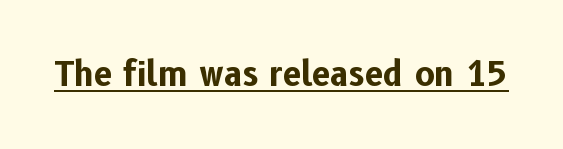
The image shows 33 px bold sans-serif type, upright; set normal letter spacing, underlined; low stroke contrast and a medium x-height.
